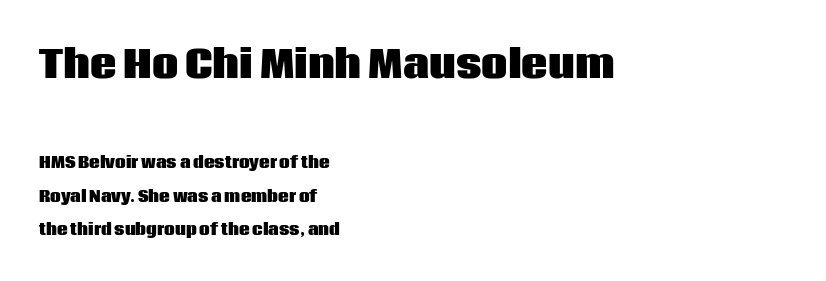
The initial chunk of copy outweighs the following chunk in type size. You could call the tracking neutral — neither tight nor loose. Weight: bold. Loosely led — the rows are spread out. Characters remain perfectly vertical along every line.
